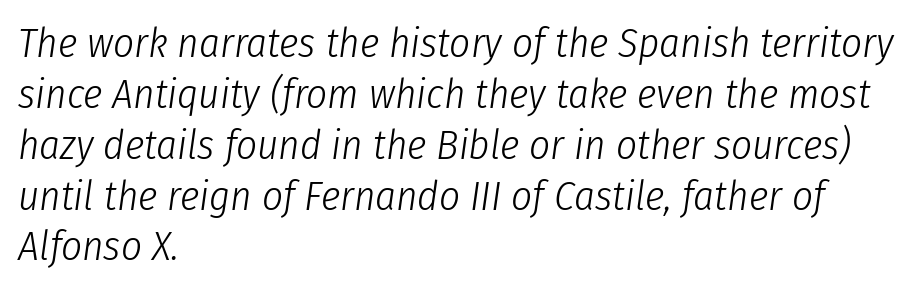
Q: Is the text bold? A: No.
Q: Is the text italic (slanted)? A: Yes, it leans right by about 8 degrees.
Q: Is the text underlined? A: No.
Q: How is the paragraph aligned? A: Left-aligned.
Q: Is the spacing between letters normal or unusually wide? A: Normal.
Q: Width (condensed, normal, or wide)? A: Condensed.
Q: Stroke contrast? A: Low.
Q: x-height? A: Medium.
Q: Monospaced? A: No.
